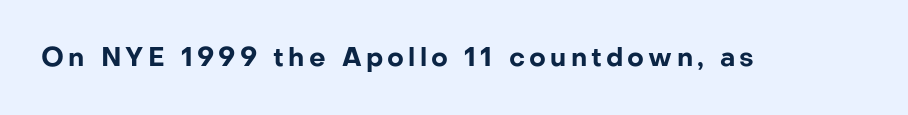
The image shows 26 px bold type, upright; set not underlined.
